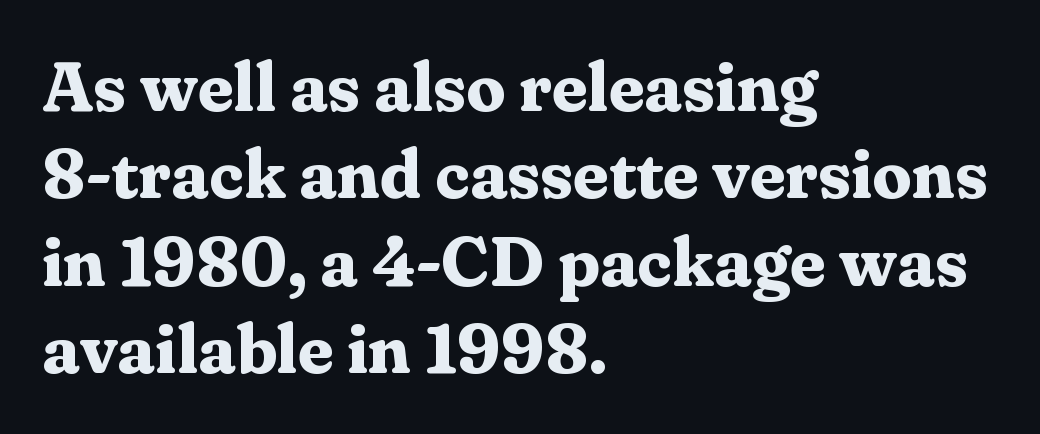
{"serif": "yes", "italic": "no", "bold": "yes", "weight": "bold", "width": "normal", "stroke_contrast": "medium", "x_height": "medium", "monospaced": "no", "underline": "no", "align": "left", "line_spacing": "normal", "line_spacing_ratio": 1.25, "letter_spacing": "normal", "letter_spacing_em": 0.0, "glyph_px": 70}
